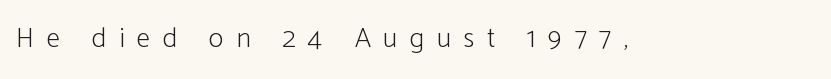
{"serif": "no", "italic": "no", "bold": "no", "weight": "light", "width": "condensed", "stroke_contrast": "low", "x_height": "medium", "monospaced": "no", "underline": "no", "letter_spacing": "wide", "letter_spacing_em": 0.45, "glyph_px": 28}
